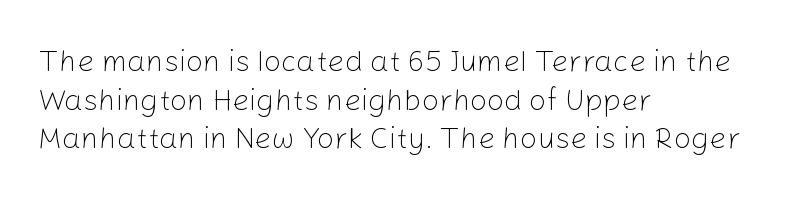
The image shows 30 px light sans-serif type, upright; set left-aligned, normal line spacing (1.29x), normal letter spacing, not underlined; low stroke contrast and a medium x-height.
